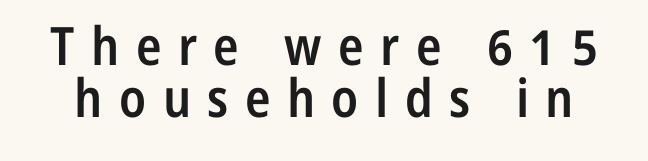
The image shows 53 px semibold, condensed sans-serif type, upright; set tight line spacing (0.98x), unusually wide letter spacing (+0.31 em), not underlined; low stroke contrast and a medium x-height.
